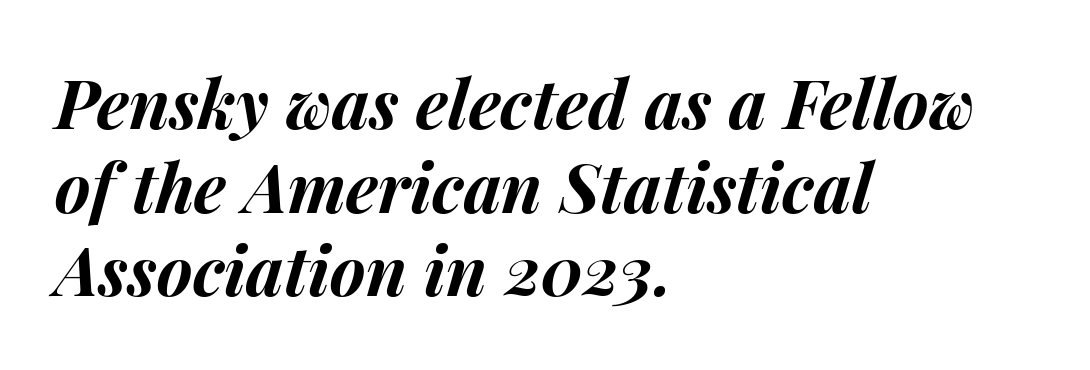
This is heavy type, rendered in bold. Short and long lines alike share a common starting point at left. Proportional: the letters do not fall into vertical columns. The typography opts for an oblique posture over an upright one. Only glyphs here, with clear space below each row.
